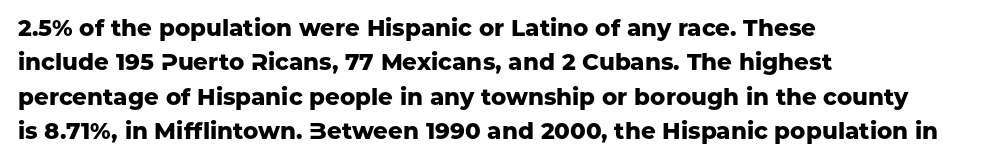
Q: Is the text bold? A: Yes.
Q: Is the text italic (slanted)? A: No, it is upright.
Q: Is the text underlined? A: No.
Q: How is the paragraph aligned? A: Left-aligned.
Q: Is the spacing between letters normal or unusually wide? A: Normal.
Q: Is the spacing between lines tight, normal or loose? A: Normal.
